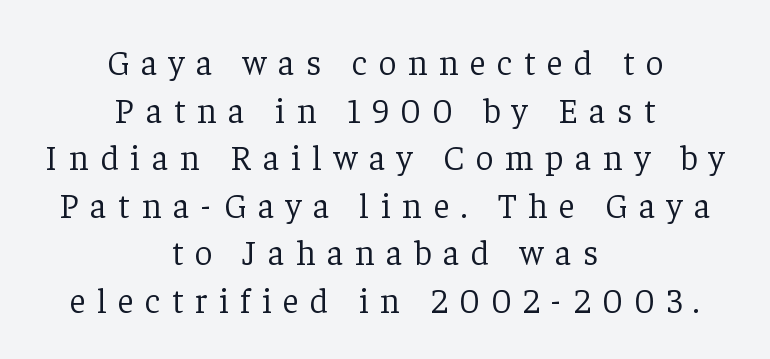
Q: Is the text bold? A: No.
Q: Is the text italic (slanted)? A: No, it is upright.
Q: Is the typeface a serif or a sans-serif typeface? A: Serif.
Q: Is the text underlined? A: No.
Q: How is the paragraph aligned? A: Centered.
Q: Is the spacing between letters normal or unusually wide? A: Unusually wide.
Q: Is the spacing between lines tight, normal or loose? A: Normal.
Q: Width (condensed, normal, or wide)? A: Normal.
Q: Stroke contrast? A: Low.
Q: x-height? A: Medium.
Q: Monospaced? A: No.
